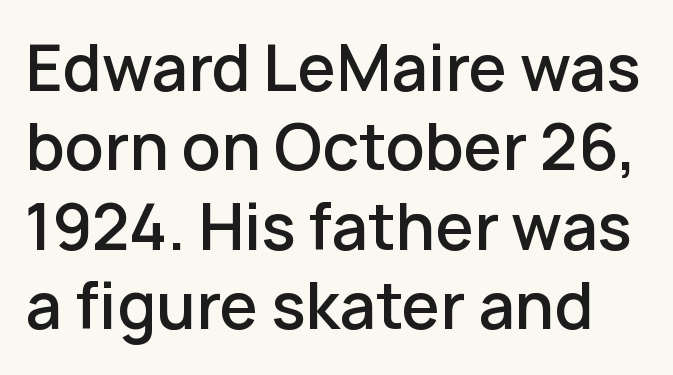
The image shows 62 px semibold sans-serif type, upright; set normal line spacing (1.28x), normal letter spacing, not underlined; low stroke contrast and a medium x-height.
